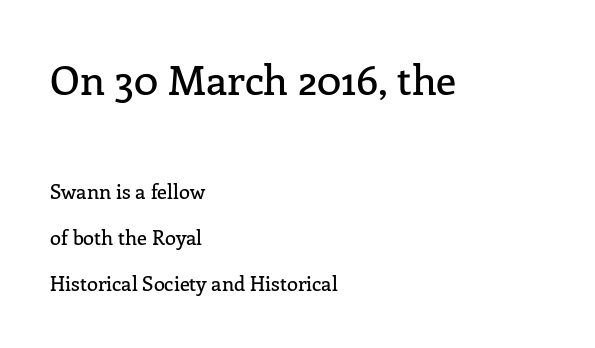
The area under the type is left untouched. Here the designer chose a conventional face with non-uniform glyph widths. This is serif lettering, the kind often seen in printed books. Students, note that the glyphs here touch the page at normal intervals. The face used here appears at its bigger size in the upper chunk. Baseline-to-baseline distance is far greater than the letter height.
